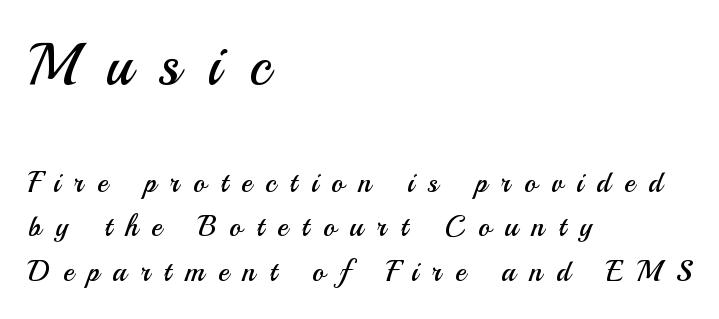
Q: Is the text bold? A: No.
Q: Is the text italic (slanted)? A: Yes.
Q: Is the typeface a serif or a sans-serif typeface? A: Sans-serif.
Q: Is the text underlined? A: No.
Q: How is the paragraph aligned? A: Left-aligned.
Q: Is the spacing between letters normal or unusually wide? A: Unusually wide.
Q: Is the spacing between lines tight, normal or loose? A: Normal.
Q: Which block of text is set in a larger size, the first (top) or the second (bottom)? A: The first (top) one.
Q: Width (condensed, normal, or wide)? A: Normal.
Q: Stroke contrast? A: Medium.
Q: x-height? A: Small.
Q: Monospaced? A: No.
